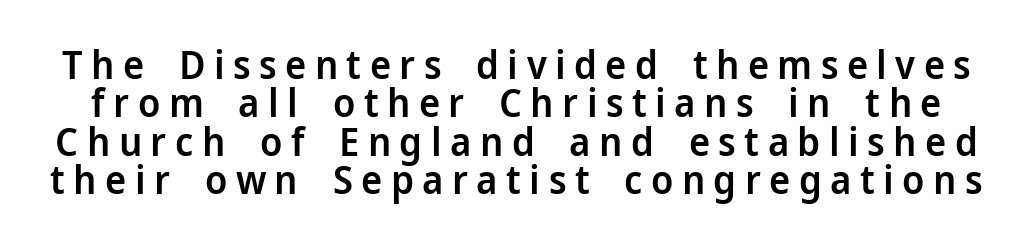
Posture: straight, roman, zero tilt. The glyphs are unaccompanied by any horizontal stroke below them. The horizontal fit of the characters is loose and conspicuously gappy. Is this a fixed-width face? No — the glyphs have proportional, varying widths. Rows of type sit shoulder to shoulder in the vertical direction.
